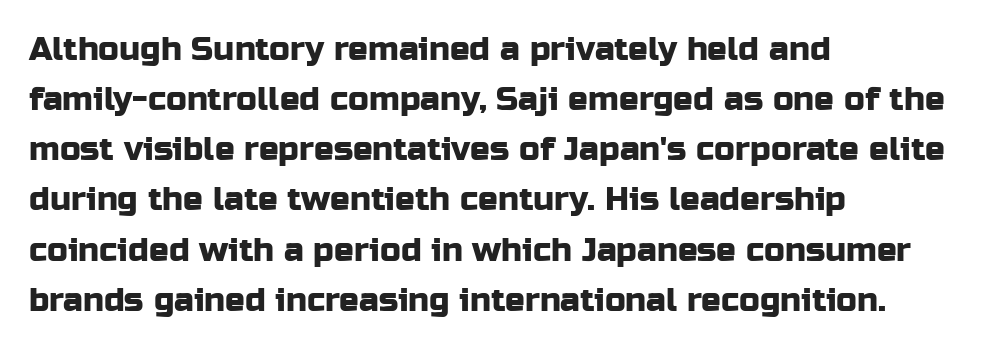
Q: Is the text italic (slanted)? A: No, it is upright.
Q: Is the typeface a serif or a sans-serif typeface? A: Sans-serif.
Q: Is the text underlined? A: No.
Q: How is the paragraph aligned? A: Left-aligned.
Q: Is the spacing between letters normal or unusually wide? A: Normal.
Q: Is the spacing between lines tight, normal or loose? A: Normal.
Q: Width (condensed, normal, or wide)? A: Normal.
Q: Stroke contrast? A: Low.
Q: x-height? A: Medium.
Q: Monospaced? A: No.
